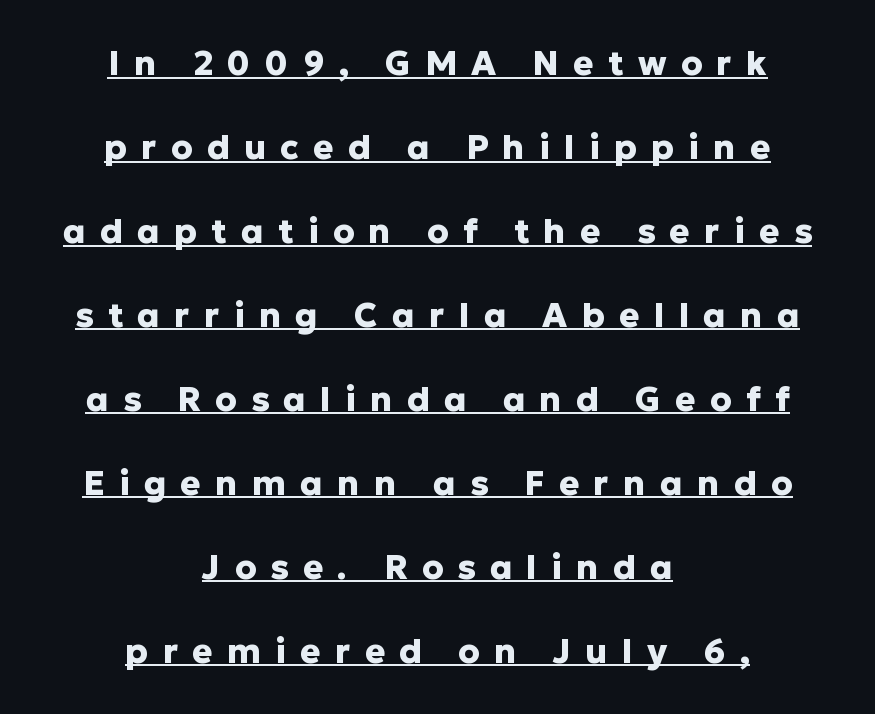
{"serif": "no", "italic": "no", "bold": "yes", "weight": "heavy", "width": "normal", "stroke_contrast": "low", "x_height": "medium", "monospaced": "no", "underline": "yes", "align": "center", "line_spacing": "loose", "line_spacing_ratio": 2.47, "letter_spacing": "wide", "letter_spacing_em": 0.42, "glyph_px": 34}
